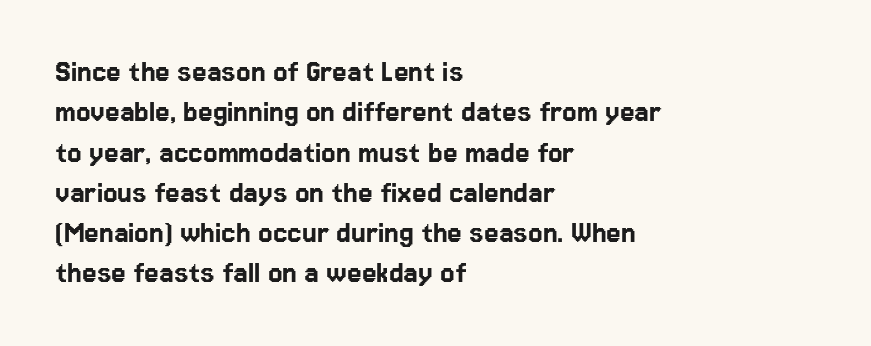
The image shows 33 px sans-serif type, upright; set left-aligned, line spacing 1.22x, normal letter spacing, not underlined; low stroke contrast and a medium x-height.
